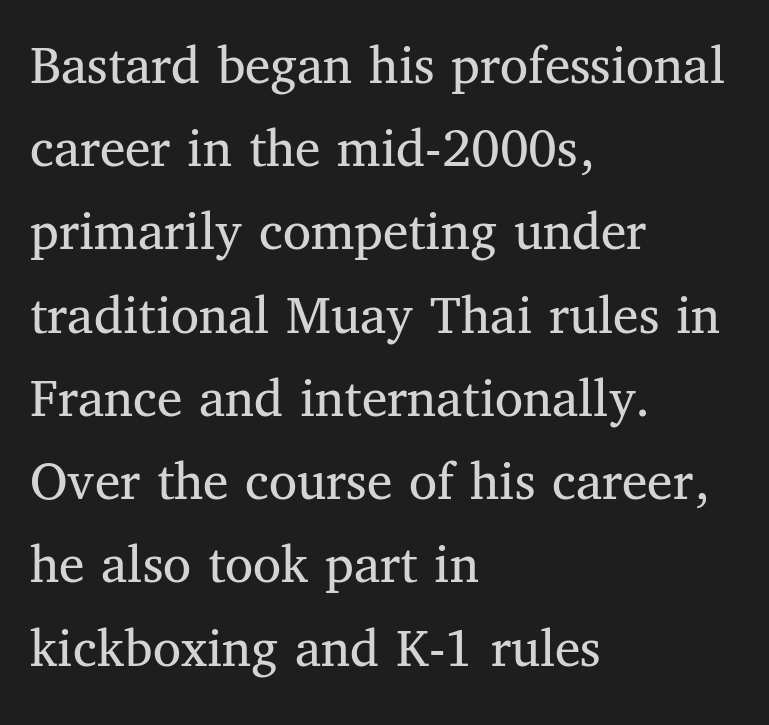
The rows are spaced the way most documents space them. Is this a fixed-width face? No — the glyphs have proportional, varying widths. Compared with typical body copy, the letter spacing here is the same. Typographically, this falls in the serif category. Line beginnings align vertically; line endings do not.
